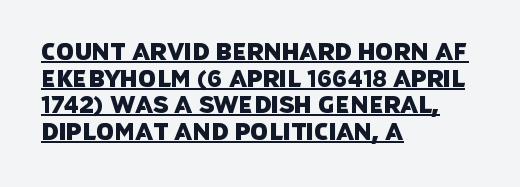
{"underline": "yes", "align": "left", "line_spacing_ratio": 1.16, "letter_spacing": "normal", "letter_spacing_em": 0.0, "glyph_px": 23}
